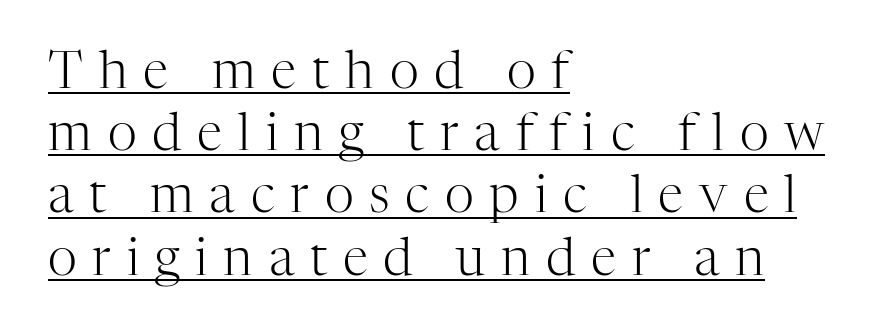
{"serif": "yes", "italic": "no", "bold": "no", "weight": "light", "width": "normal", "stroke_contrast": "high", "x_height": "medium", "monospaced": "no", "underline": "yes", "align": "left", "line_spacing_ratio": 1.22, "letter_spacing": "wide", "letter_spacing_em": 0.31, "glyph_px": 51}
